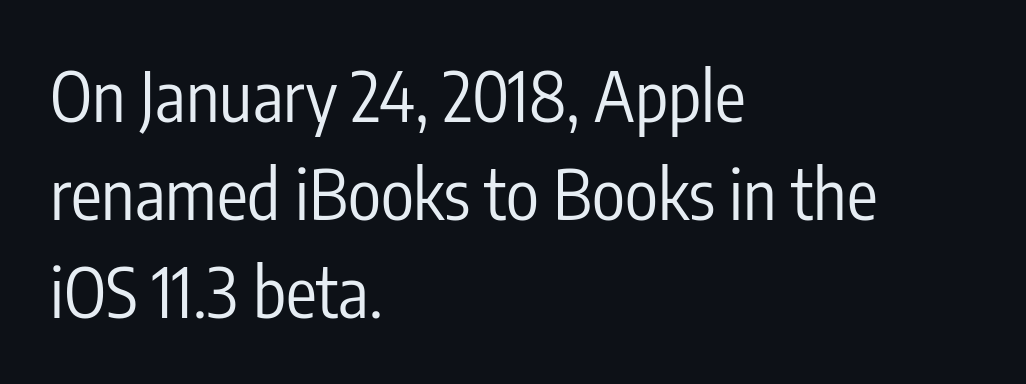
Q: Is the text bold? A: No.
Q: Is the text italic (slanted)? A: No, it is upright.
Q: Is the typeface a serif or a sans-serif typeface? A: Sans-serif.
Q: Is the text underlined? A: No.
Q: How is the paragraph aligned? A: Left-aligned.
Q: Is the spacing between letters normal or unusually wide? A: Normal.
Q: Is the spacing between lines tight, normal or loose? A: Normal.
Q: Width (condensed, normal, or wide)? A: Condensed.
Q: Stroke contrast? A: Low.
Q: x-height? A: Medium.
Q: Monospaced? A: No.
